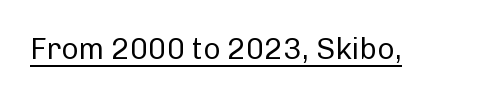
Q: Is the text bold? A: No.
Q: Is the text italic (slanted)? A: No, it is upright.
Q: Is the typeface a serif or a sans-serif typeface? A: Sans-serif.
Q: Is the text underlined? A: Yes.
Q: Is the spacing between letters normal or unusually wide? A: Normal.
Q: Width (condensed, normal, or wide)? A: Normal.
Q: Stroke contrast? A: Low.
Q: x-height? A: Medium.
Q: Monospaced? A: No.
